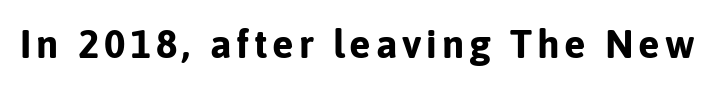
{"serif": "no", "italic": "no", "bold": "yes", "weight": "bold", "width": "normal", "stroke_contrast": "low", "x_height": "medium", "monospaced": "no", "underline": "no", "glyph_px": 40}
